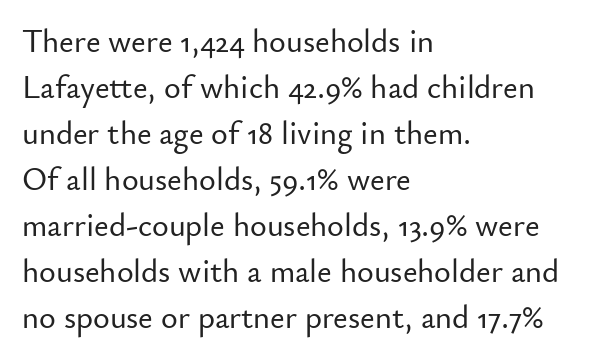
Q: Is the text italic (slanted)? A: No, it is upright.
Q: Is the typeface a serif or a sans-serif typeface? A: Sans-serif.
Q: Is the text underlined? A: No.
Q: How is the paragraph aligned? A: Left-aligned.
Q: Is the spacing between letters normal or unusually wide? A: Normal.
Q: Is the spacing between lines tight, normal or loose? A: Normal.
Q: Width (condensed, normal, or wide)? A: Normal.
Q: Stroke contrast? A: Low.
Q: x-height? A: Small.
Q: Monospaced? A: No.
